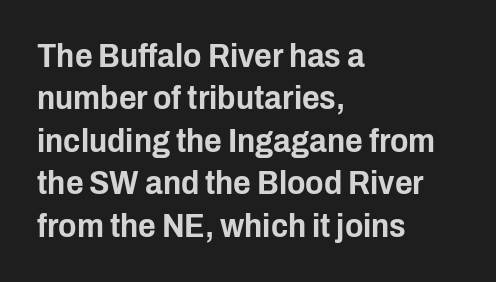
The image shows 34 px condensed sans-serif type, upright; set left-aligned, normal line spacing (1.25x), normal letter spacing, not underlined; low stroke contrast and a medium x-height.
